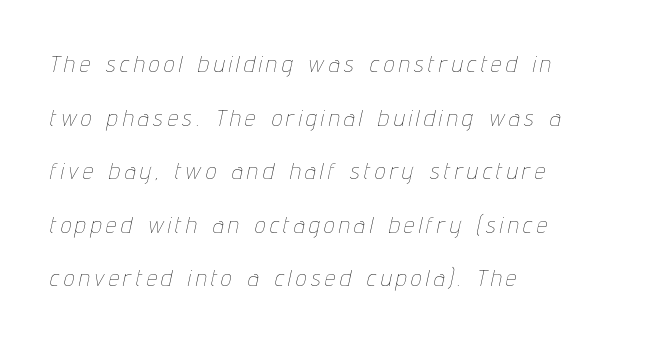
Q: Is the text bold? A: No.
Q: Is the text italic (slanted)? A: Yes, it leans right by about 12 degrees.
Q: Is the text underlined? A: No.
Q: How is the paragraph aligned? A: Left-aligned.
Q: Is the spacing between letters normal or unusually wide? A: Unusually wide.
Q: Is the spacing between lines tight, normal or loose? A: Loose.
